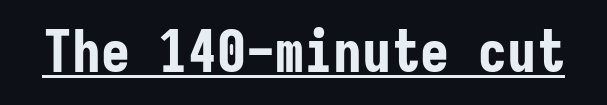
The typesetter has applied underlining to the passage shown. Typographically, this falls in the sans-serif category. Its strokes are broad and dark, the hallmark of bold type. The rendering keeps characters at their native spacing. You could count columns in this text — the font is strictly monospaced.
